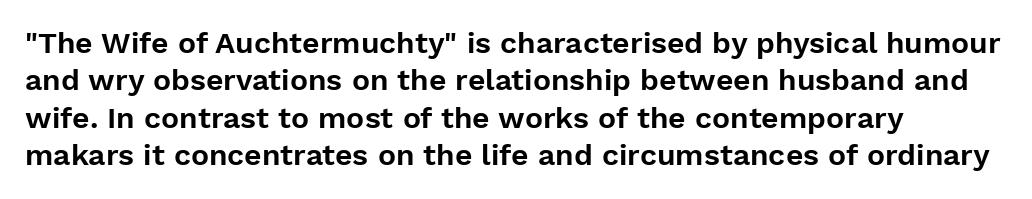
{"serif": "no", "italic": "no", "width": "normal", "stroke_contrast": "low", "x_height": "medium", "monospaced": "no", "underline": "no", "align": "left", "line_spacing": "normal", "line_spacing_ratio": 1.25, "letter_spacing": "normal", "letter_spacing_em": 0.0, "glyph_px": 30}
